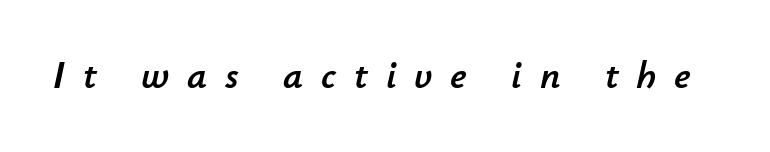
{"italic": "yes", "lean": "right", "slant_degrees": 12, "width": "normal", "stroke_contrast": "low", "x_height": "small", "monospaced": "no", "underline": "no", "letter_spacing": "wide", "letter_spacing_em": 0.46, "glyph_px": 39}
